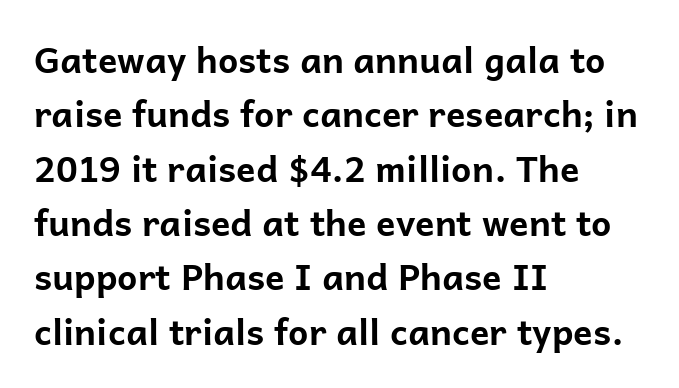
The image shows 36 px bold sans-serif type, upright; set left-aligned, normal line spacing (1.51x), normal letter spacing, not underlined; low stroke contrast and a medium x-height.
